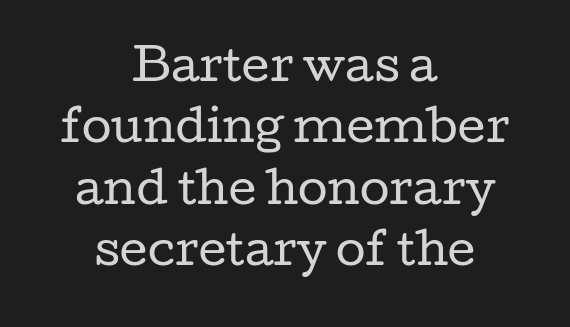
Honestly, the letter spacing is just normal — you wouldn't notice it. Evenly set lines give the paragraph a standard silhouette. The letterforms sit at book weight or below. A clean baseline with only descenders dipping below it.
